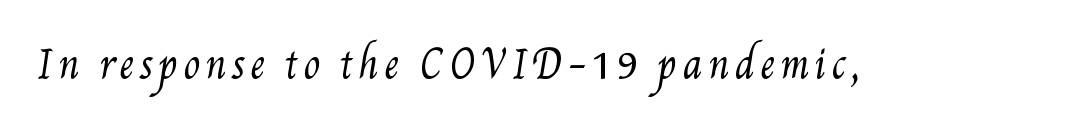
The image shows 38 px regular-weight, condensed type; set not underlined; medium stroke contrast and a small x-height.
